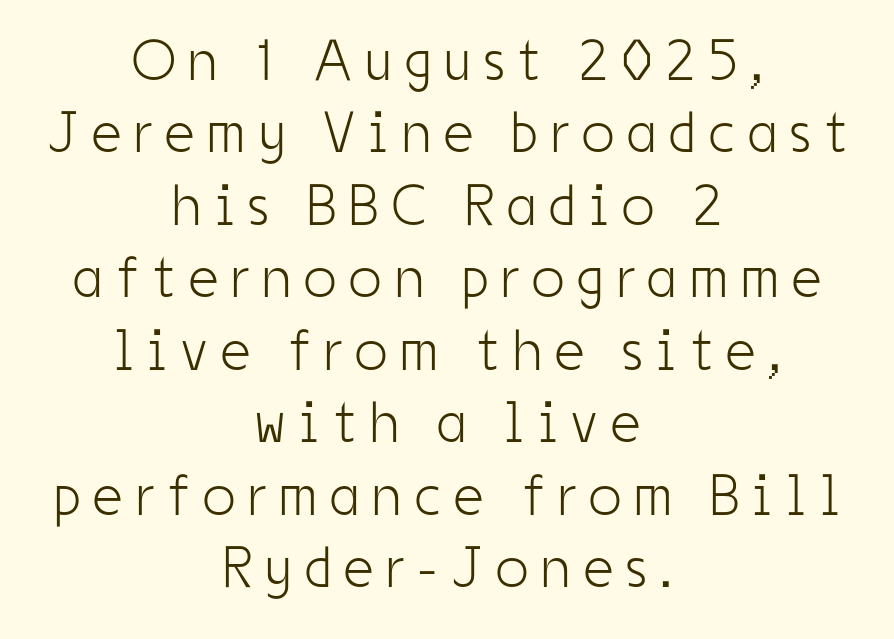
The designer went with a sans here, leaving each stem footless. Character widths vary here, with narrow letters taking less room than wide ones. Stroke mass is kept to a normal reading level or below. The lettering holds an erect, upright posture throughout. These lines stack symmetrically, like a column narrowing and widening about its center.
